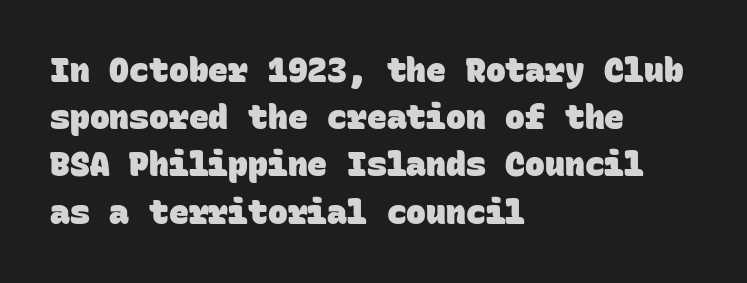
Leading matches the norm, producing a regular column. Regarding serifs, this sample does without them. This rendering leaves character spacing at its baseline value. Compared with a centered layout, this one pins lines to the left instead. Bare-footed words on every line. Every letter is thick-stroked: bold, no question.
